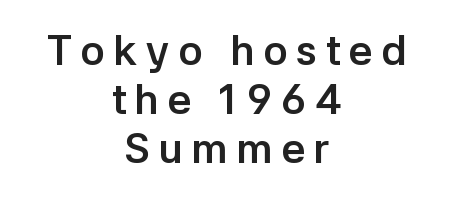
Look at the bottom of the vertical strokes: they stop flat, with no serifs. Plenty of ink on the page — the face is bold. Between one letter and the next there's a generous, obvious gap. Ascenders rise straight up at ninety degrees. Character widths vary here, with narrow letters taking less room than wide ones.
